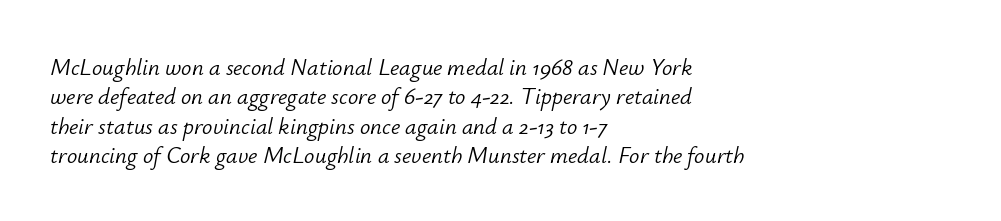
The image shows 23 px text type, italic (leaning right); set left-aligned, normal line spacing (1.28x), normal letter spacing, not underlined.
